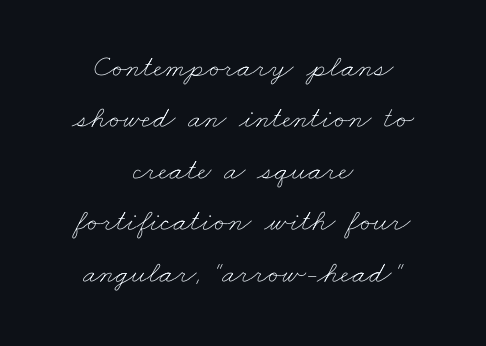
The image shows 31 px thin, wide type; set centered, normal line spacing (1.66x), normal letter spacing, not underlined; low stroke contrast and a small x-height.
